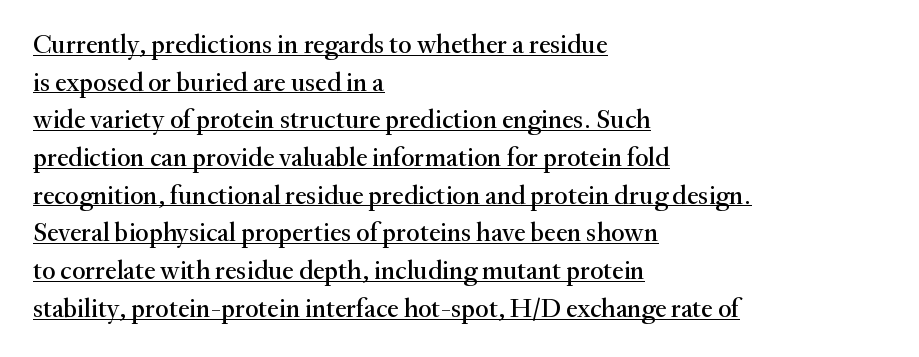
Q: Is the text italic (slanted)? A: No, it is upright.
Q: Is the text underlined? A: Yes.
Q: How is the paragraph aligned? A: Left-aligned.
Q: Is the spacing between letters normal or unusually wide? A: Normal.
Q: Is the spacing between lines tight, normal or loose? A: Normal.
